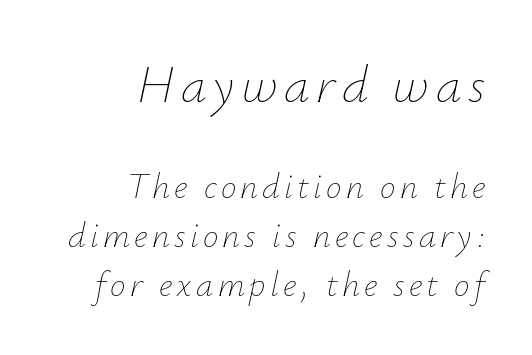
{"italic": "yes", "lean": "right", "slant_degrees": 12, "bold": "no", "weight": "thin", "width": "normal", "stroke_contrast": "low", "x_height": "small", "monospaced": "no", "underline": "no", "align": "right", "line_spacing": "normal", "line_spacing_ratio": 1.4, "larger_block": "first", "size_ratio": 1.49, "glyph_px": 52}
